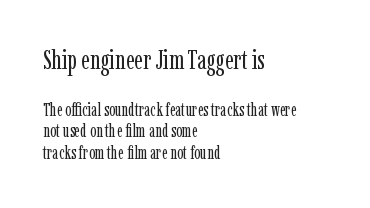
{"italic": "no", "bold": "no", "underline": "no", "align": "left", "line_spacing_ratio": 1.22, "letter_spacing": "normal", "letter_spacing_em": 0.0, "larger_block": "first", "size_ratio": 1.5, "glyph_px": 27}
